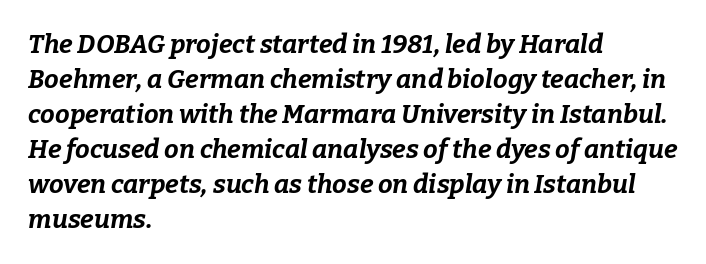
One-word summary of the alignment: left. Emphasis-style slanted type is in use. Letter spacing: default. As a designer I'd log this as weight 700, bold. The rows are spaced the way most documents space them.
